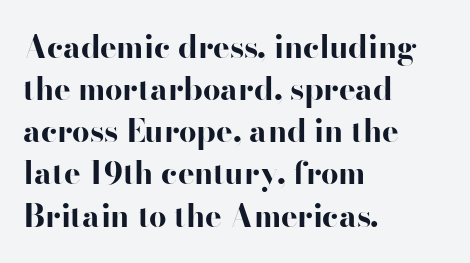
Q: Is the text bold? A: Yes.
Q: Is the text italic (slanted)? A: No, it is upright.
Q: Is the typeface a serif or a sans-serif typeface? A: Sans-serif.
Q: Is the text underlined? A: No.
Q: How is the paragraph aligned? A: Left-aligned.
Q: Is the spacing between letters normal or unusually wide? A: Normal.
Q: Is the spacing between lines tight, normal or loose? A: Normal.
Q: Width (condensed, normal, or wide)? A: Wide.
Q: Stroke contrast? A: High.
Q: x-height? A: Small.
Q: Monospaced? A: No.
